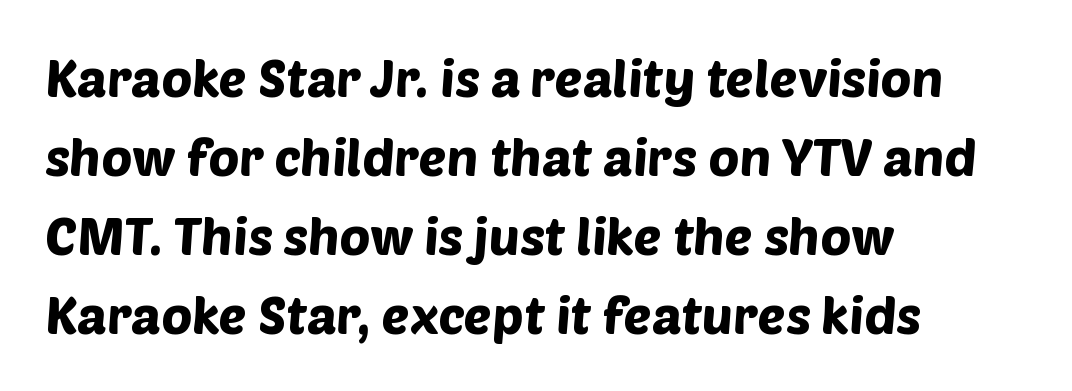
{"serif": "no", "width": "normal", "stroke_contrast": "low", "x_height": "large", "monospaced": "no", "underline": "no", "align": "left", "line_spacing": "normal", "line_spacing_ratio": 1.52, "letter_spacing": "normal", "letter_spacing_em": 0.0, "glyph_px": 52}
